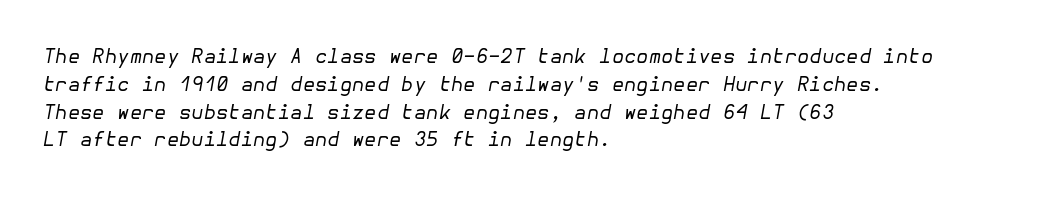
The image shows 20 px text type, italic (leaning right); set left-aligned, normal line spacing (1.39x), normal letter spacing, not underlined.
